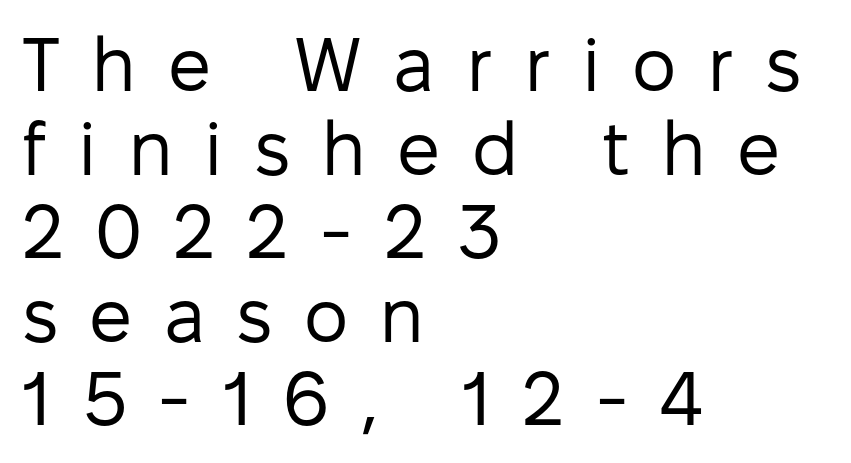
Q: Is the text bold? A: No.
Q: Is the text italic (slanted)? A: No, it is upright.
Q: Is the typeface a serif or a sans-serif typeface? A: Sans-serif.
Q: Is the text underlined? A: No.
Q: How is the paragraph aligned? A: Left-aligned.
Q: Is the spacing between letters normal or unusually wide? A: Unusually wide.
Q: Is the spacing between lines tight, normal or loose? A: Tight.
Q: Width (condensed, normal, or wide)? A: Normal.
Q: Stroke contrast? A: Low.
Q: x-height? A: Medium.
Q: Monospaced? A: No.
